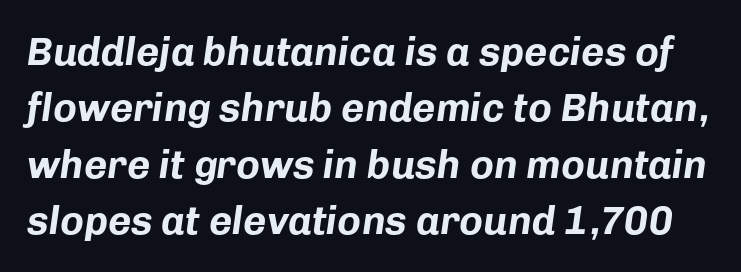
Q: Is the text bold? A: Yes.
Q: Is the text italic (slanted)? A: Yes, it leans right by about 8 degrees.
Q: Is the text underlined? A: No.
Q: Is the spacing between letters normal or unusually wide? A: Normal.
Q: Is the spacing between lines tight, normal or loose? A: Normal.
Q: Width (condensed, normal, or wide)? A: Normal.
Q: Stroke contrast? A: Low.
Q: x-height? A: Medium.
Q: Monospaced? A: No.
